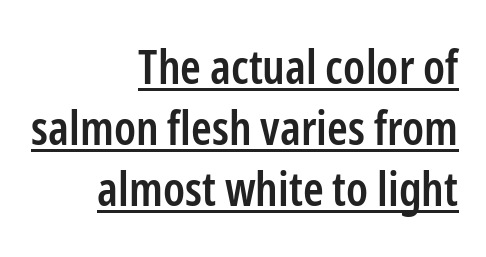
The image shows 47 px semibold, condensed sans-serif type, upright; set right-aligned, normal line spacing (1.3x), normal letter spacing, underlined; low stroke contrast and a medium x-height.
